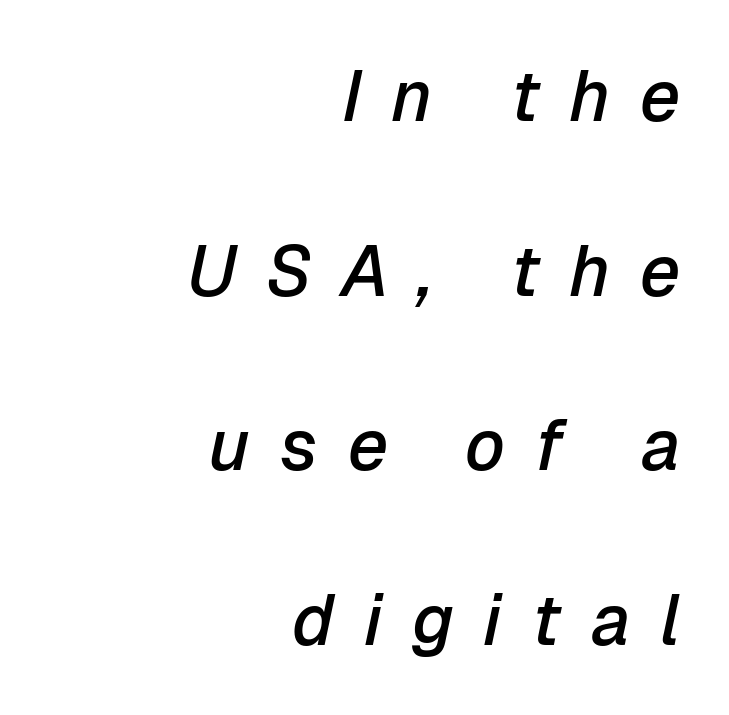
Q: Is the text bold? A: Semi-bold.
Q: Is the text italic (slanted)? A: Yes, it leans right by about 12 degrees.
Q: Is the text underlined? A: No.
Q: How is the paragraph aligned? A: Right-aligned.
Q: Is the spacing between letters normal or unusually wide? A: Unusually wide.
Q: Is the spacing between lines tight, normal or loose? A: Loose.
Q: Width (condensed, normal, or wide)? A: Normal.
Q: Stroke contrast? A: Low.
Q: x-height? A: Medium.
Q: Monospaced? A: No.
